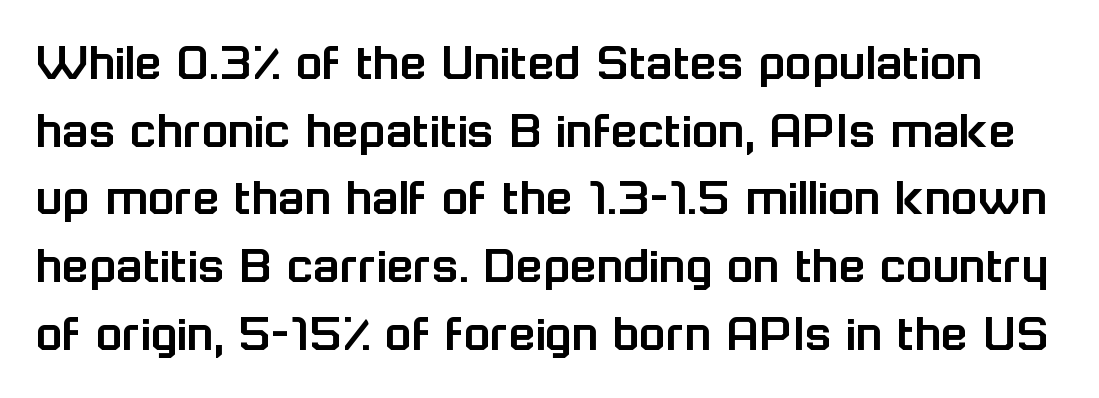
The font family rendered here belongs to the sans-serif group. Only glyphs here, with clear space below each row. Upright lettering throughout. The rendering uses natural spacing where letterforms have individual widths.
